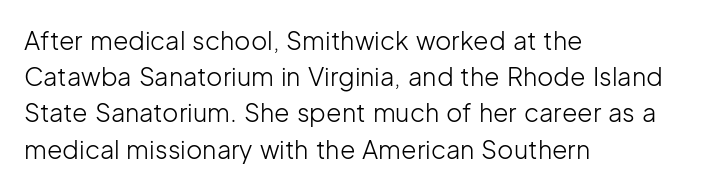
The cut favours lightness, reaching ordinary text weight at its darkest. Left-aligned paragraph, ragged on the right. There is no visible air inserted between adjacent glyphs. Has an underline been added? It has not. Upright lettering throughout. Leading matches the norm, producing a regular column.
